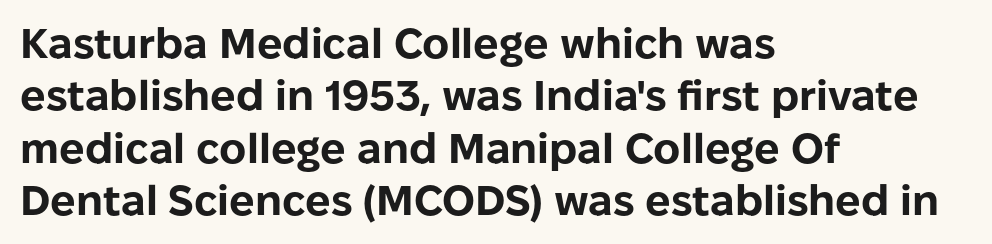
The passage shown has conventional tracking throughout. Posture: upright roman. In terms of letterform style, serifs are entirely absent. Notice how thick the strokes are: this is what a full bold looks like. Decoration check: the copy has no underline.
